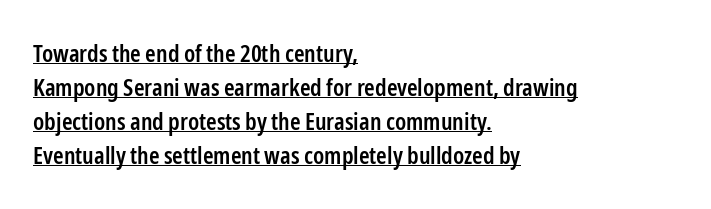
{"italic": "no", "bold": "semi", "underline": "yes", "align": "left", "line_spacing": "normal", "line_spacing_ratio": 1.41, "letter_spacing": "normal", "letter_spacing_em": 0.0, "glyph_px": 24}
